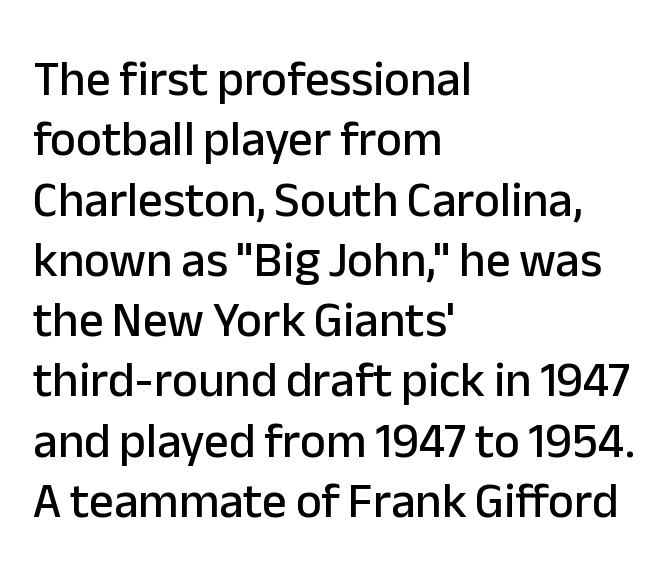
The image shows 49 px sans-serif type, upright; set left-aligned, line spacing 1.23x, normal letter spacing, not underlined; low stroke contrast and a medium x-height.
